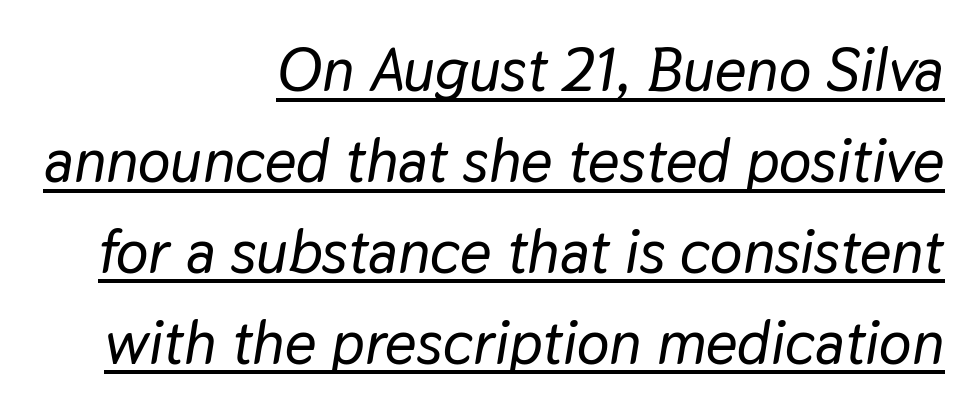
The image shows 61 px text type, italic (leaning right); set right-aligned, normal line spacing (1.49x), normal letter spacing, underlined; low stroke contrast and a medium x-height.
